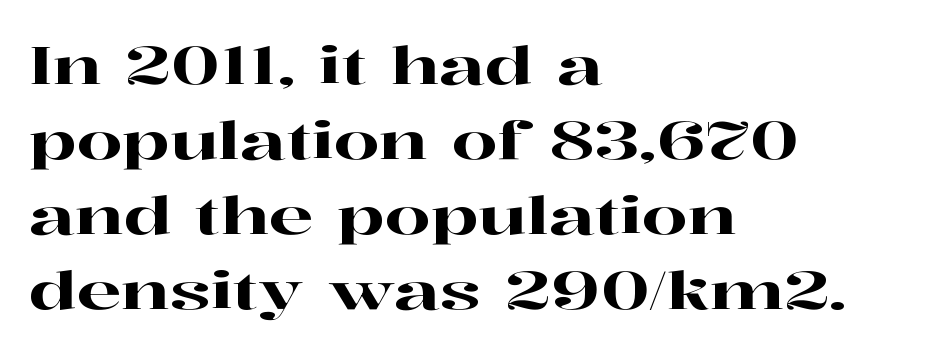
The image shows 52 px wide serif type, upright; set left-aligned, normal line spacing (1.44x), normal letter spacing, not underlined; high stroke contrast and a medium x-height.
